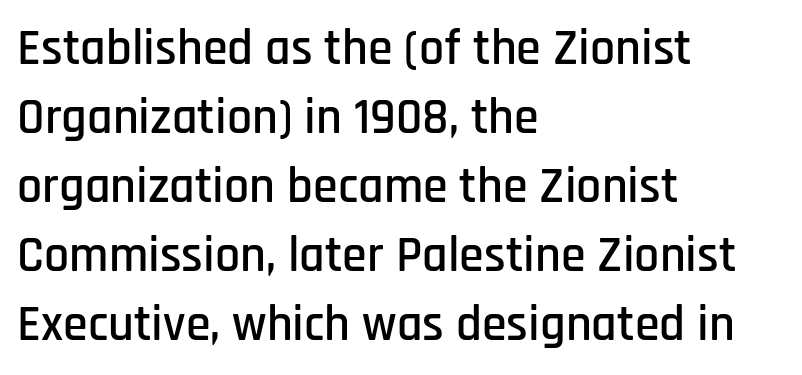
The image shows 50 px condensed sans-serif type, upright; set left-aligned, normal line spacing (1.38x), normal letter spacing, not underlined; low stroke contrast and a large x-height.
